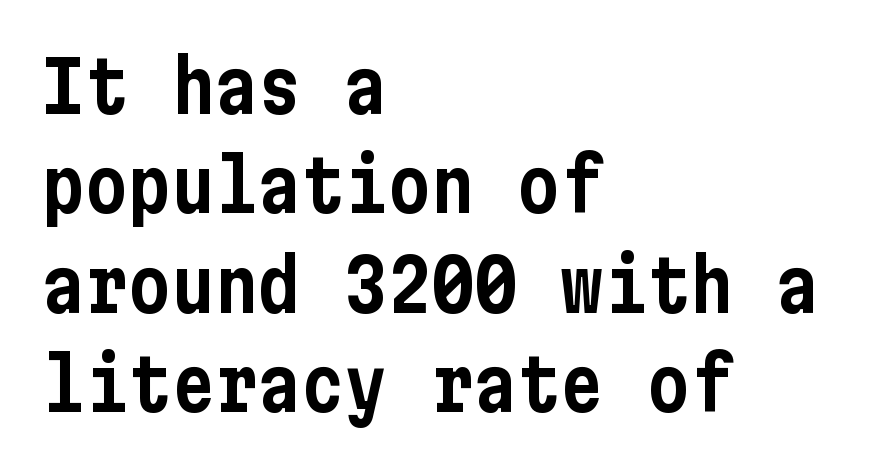
Q: Is the text italic (slanted)? A: No, it is upright.
Q: Is the typeface a serif or a sans-serif typeface? A: Sans-serif.
Q: Is the text underlined? A: No.
Q: How is the paragraph aligned? A: Left-aligned.
Q: Is the spacing between letters normal or unusually wide? A: Normal.
Q: Is the spacing between lines tight, normal or loose? A: Normal.
Q: Width (condensed, normal, or wide)? A: Condensed.
Q: Stroke contrast? A: Low.
Q: x-height? A: Medium.
